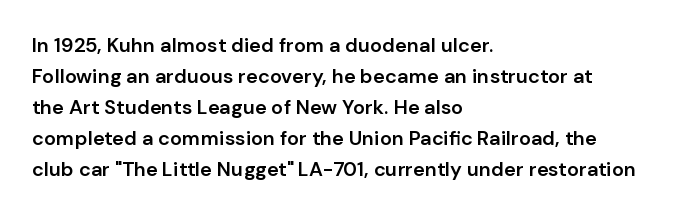
{"italic": "no", "bold": "semi", "underline": "no", "align": "left", "line_spacing": "normal", "line_spacing_ratio": 1.55, "letter_spacing": "normal", "letter_spacing_em": 0.0, "glyph_px": 20}
